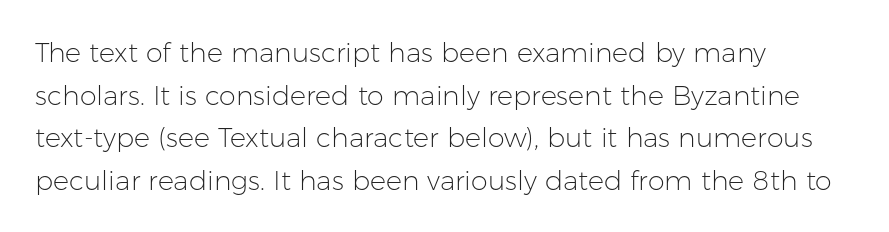
{"italic": "no", "bold": "no", "underline": "no", "align": "left", "line_spacing": "normal", "line_spacing_ratio": 1.58, "letter_spacing": "normal", "letter_spacing_em": 0.0, "glyph_px": 27}
